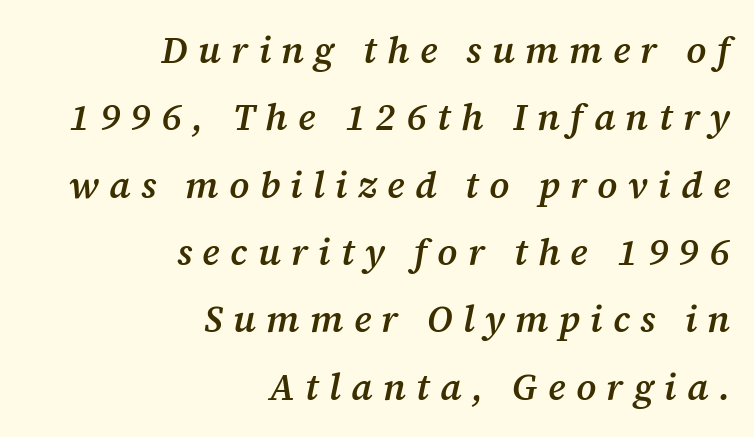
{"serif": "yes", "italic": "yes", "lean": "right", "slant_degrees": 12, "bold": "semi", "weight": "semibold", "width": "normal", "stroke_contrast": "medium", "x_height": "medium", "monospaced": "no", "underline": "no", "align": "right", "line_spacing_ratio": 1.82, "letter_spacing": "wide", "letter_spacing_em": 0.28, "glyph_px": 37}
